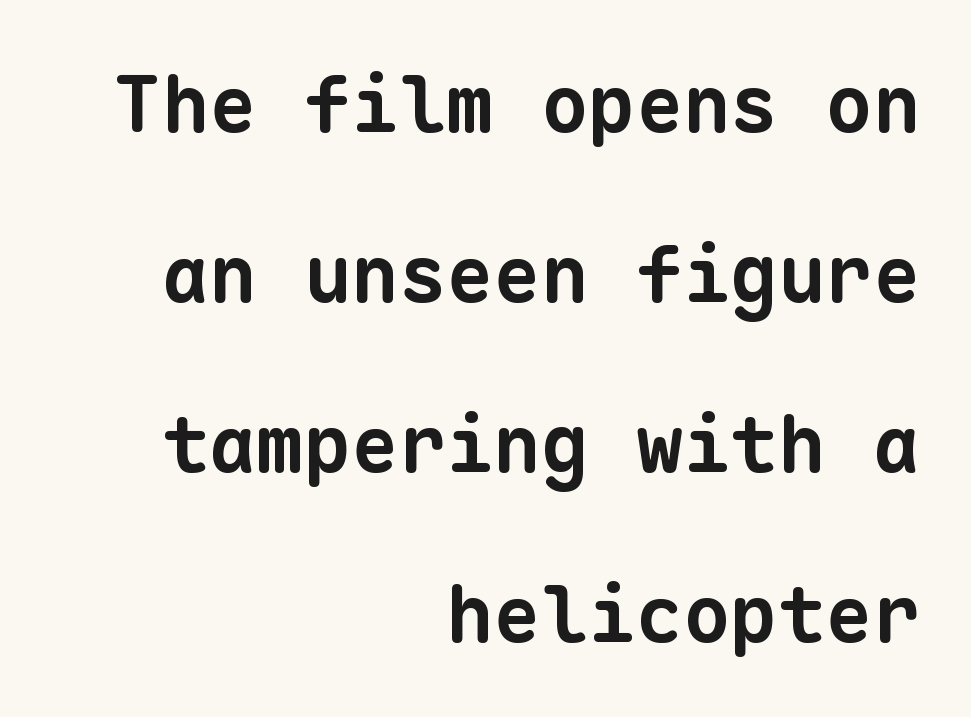
The letters are bold, with thick, heavy strokes. If you drew a ruler down the right edge, every line would touch it. Monospaced: the letters line up in strict vertical columns. Does the type have serifs? No, each stem ends abruptly.
